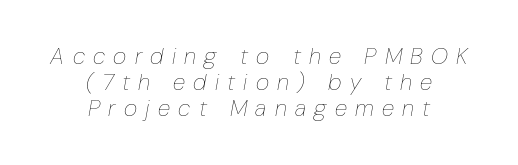
Look at the tracking — it's clearly loosened, letters drifting apart. In CSS terms this would be text-align: center. Vertical spacing — tight. Ink coverage per letter is moderate at most. Posture: slanted.
